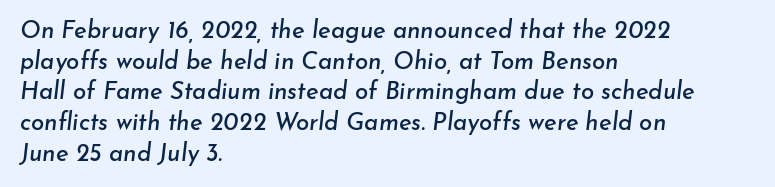
Q: Is the text italic (slanted)? A: Yes, it leans right by about 7 degrees.
Q: Is the text underlined? A: No.
Q: How is the paragraph aligned? A: Left-aligned.
Q: Is the spacing between letters normal or unusually wide? A: Normal.
Q: Is the spacing between lines tight, normal or loose? A: Normal.
